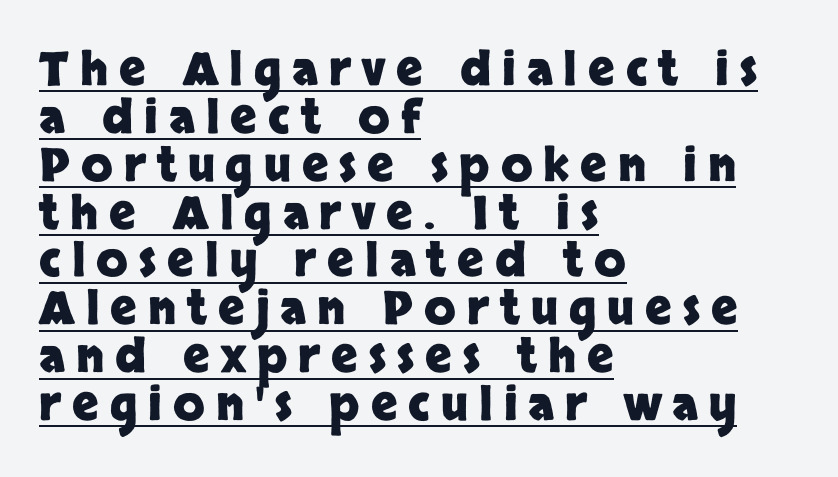
Q: Is the text bold? A: Yes.
Q: Is the text italic (slanted)? A: No, it is upright.
Q: Is the typeface a serif or a sans-serif typeface? A: Sans-serif.
Q: Is the text underlined? A: Yes.
Q: How is the paragraph aligned? A: Left-aligned.
Q: Is the spacing between letters normal or unusually wide? A: Unusually wide.
Q: Is the spacing between lines tight, normal or loose? A: Tight.
Q: Width (condensed, normal, or wide)? A: Normal.
Q: Stroke contrast? A: Low.
Q: x-height? A: Large.
Q: Monospaced? A: No.
